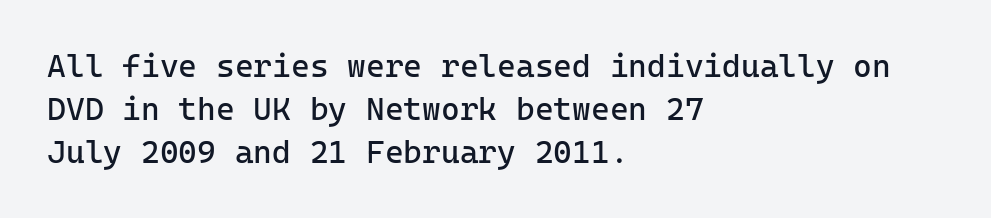
This rendering uses left alignment, leaving the right contour irregular. No extra tracking has been applied to these lines. Stroke terminals: plain, sans-serif. This sample has the even, mechanical cadence of fixed-width lettering.
